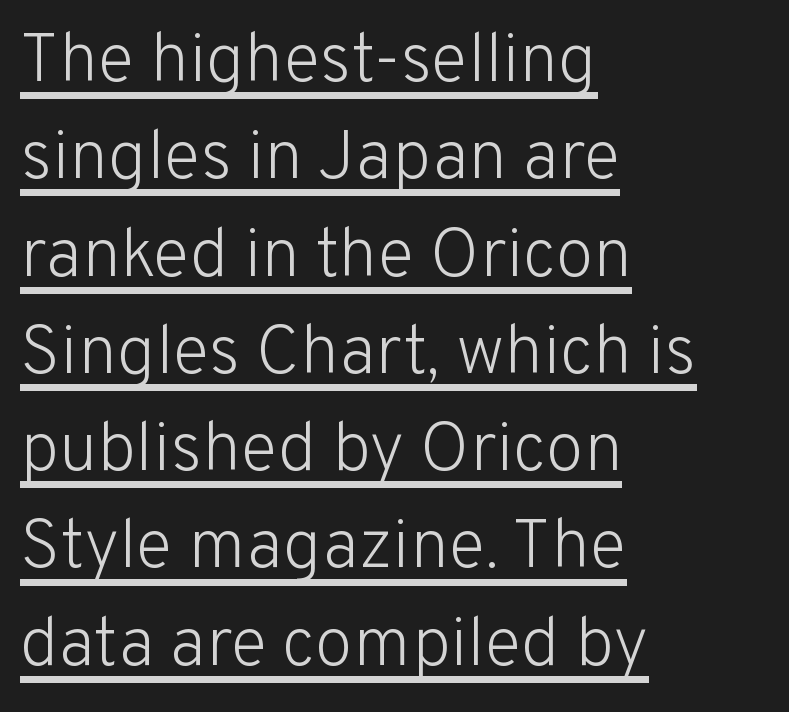
Q: Is the text bold? A: No.
Q: Is the text italic (slanted)? A: No, it is upright.
Q: Is the typeface a serif or a sans-serif typeface? A: Sans-serif.
Q: Is the text underlined? A: Yes.
Q: How is the paragraph aligned? A: Left-aligned.
Q: Is the spacing between letters normal or unusually wide? A: Normal.
Q: Is the spacing between lines tight, normal or loose? A: Normal.
Q: Width (condensed, normal, or wide)? A: Normal.
Q: Stroke contrast? A: Low.
Q: x-height? A: Medium.
Q: Monospaced? A: No.
